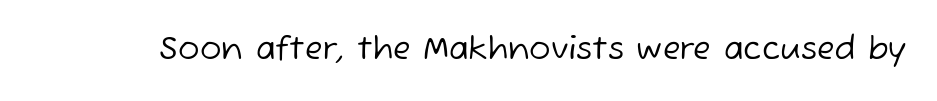
The image shows 32 px regular-weight sans-serif type; set normal letter spacing, not underlined; low stroke contrast and a medium x-height.
